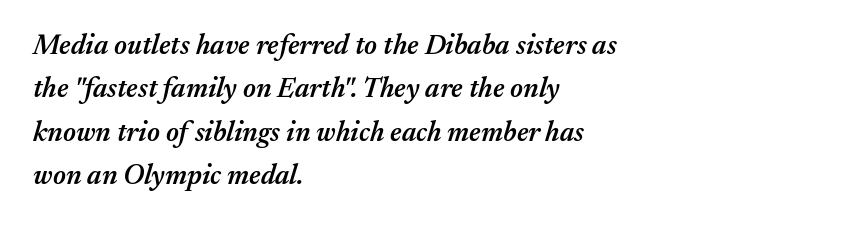
How would I describe the line gaps? Plain and ordinary. Emphasis-style slanted type is in use. These words are printed semibold, heavier than regular yet not bold. Each line starts at the same left margin while the right side varies. Words float on clear page, feet unadorned. These lines keep a tight, regular rhythm from letter to letter.
